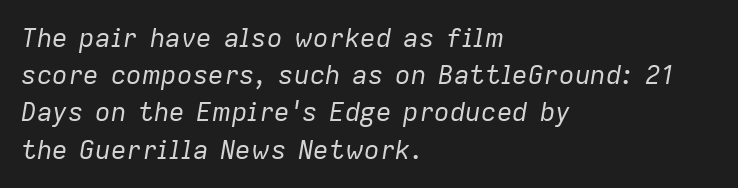
{"italic": "yes", "lean": "right", "slant_degrees": 9, "bold": "no", "underline": "no", "align": "left", "line_spacing": "normal", "line_spacing_ratio": 1.43, "letter_spacing": "normal", "letter_spacing_em": 0.0, "glyph_px": 26}
